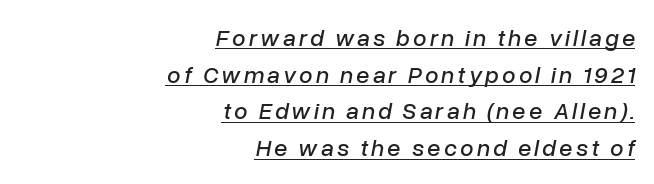
Yep, that's italic — everything's leaning. Each new line begins a customary step beneath the previous one. Descenders here cross a horizontal rule under the line. This rendering uses right alignment, leaving the left contour irregular.
